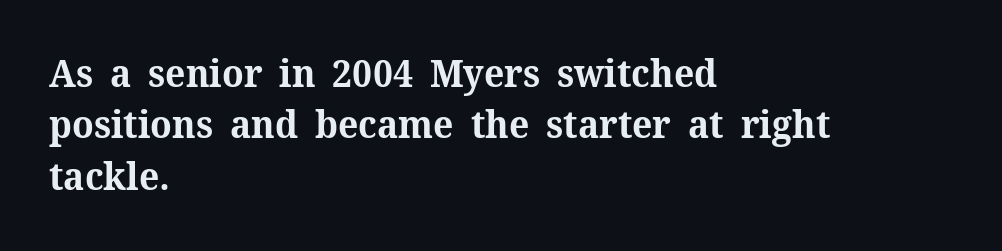
The image shows 38 px bold serif type, upright; set left-aligned, normal line spacing (1.35x), normal letter spacing, not underlined; medium stroke contrast and a medium x-height.
